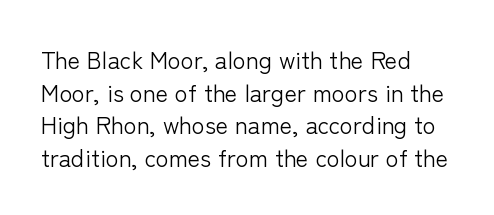
{"italic": "no", "bold": "no", "underline": "no", "align": "left", "line_spacing": "normal", "line_spacing_ratio": 1.36, "letter_spacing": "normal", "letter_spacing_em": 0.0, "glyph_px": 24}
